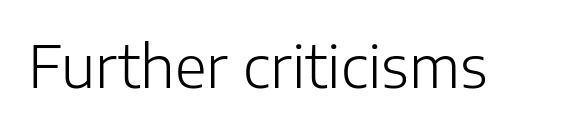
The image shows 58 px light sans-serif type, upright; set normal letter spacing, not underlined; low stroke contrast and a medium x-height.
